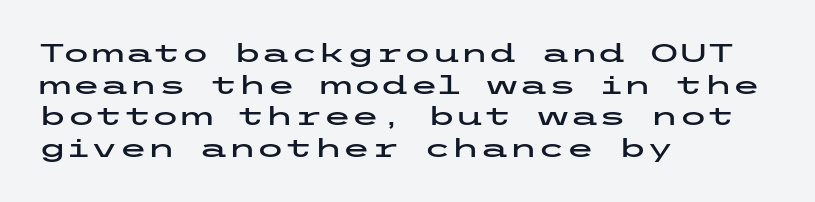
{"italic": "no", "underline": "no", "align": "left", "line_spacing_ratio": 1.22, "letter_spacing": "normal", "letter_spacing_em": 0.0, "glyph_px": 26}
